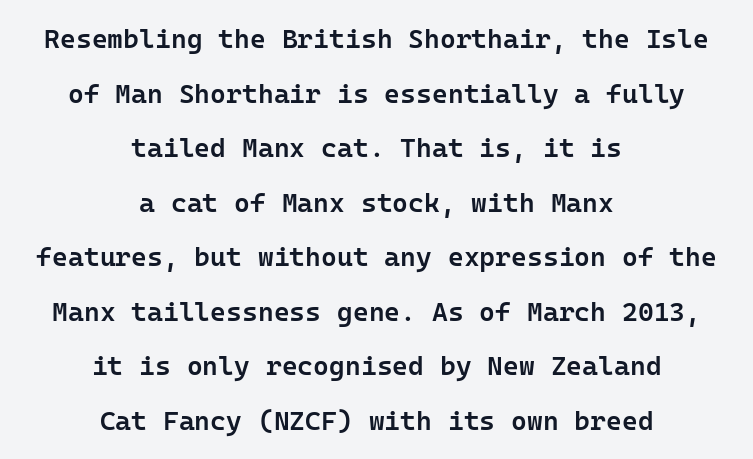
Q: Is the text bold? A: Semi-bold.
Q: Is the text italic (slanted)? A: No, it is upright.
Q: Is the text underlined? A: No.
Q: How is the paragraph aligned? A: Centered.
Q: Is the spacing between letters normal or unusually wide? A: Normal.
Q: Is the spacing between lines tight, normal or loose? A: Loose.
